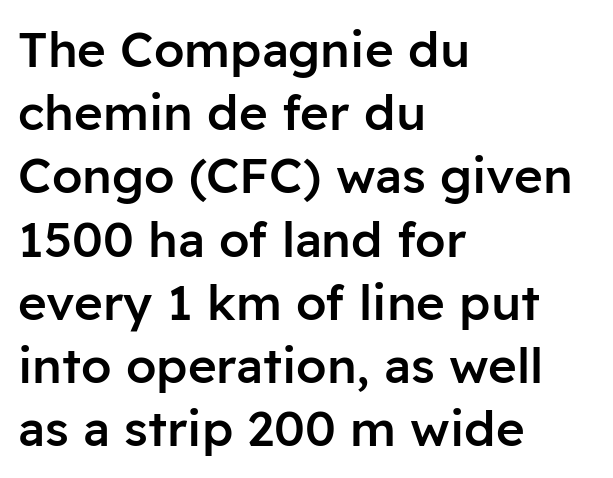
{"serif": "no", "italic": "no", "bold": "semi", "weight": "semibold", "width": "normal", "stroke_contrast": "low", "x_height": "medium", "monospaced": "no", "underline": "no", "align": "left", "line_spacing": "normal", "line_spacing_ratio": 1.29, "letter_spacing": "normal", "letter_spacing_em": 0.0, "glyph_px": 49}
